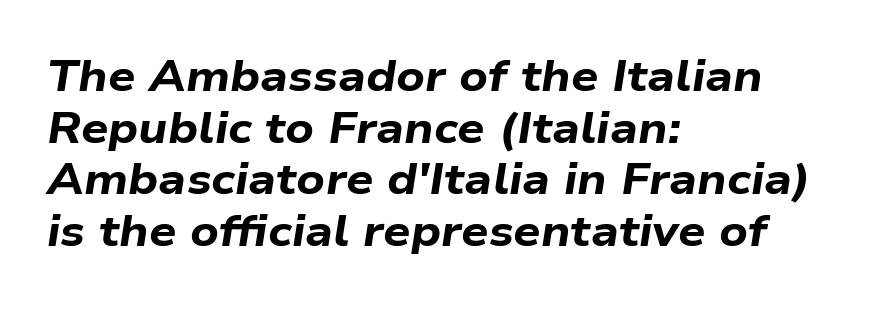
Q: Is the text bold? A: Yes.
Q: Is the text italic (slanted)? A: Yes, it leans right by about 9 degrees.
Q: Is the text underlined? A: No.
Q: How is the paragraph aligned? A: Left-aligned.
Q: Is the spacing between letters normal or unusually wide? A: Normal.
Q: Width (condensed, normal, or wide)? A: Wide.
Q: Stroke contrast? A: Low.
Q: x-height? A: Medium.
Q: Monospaced? A: No.
